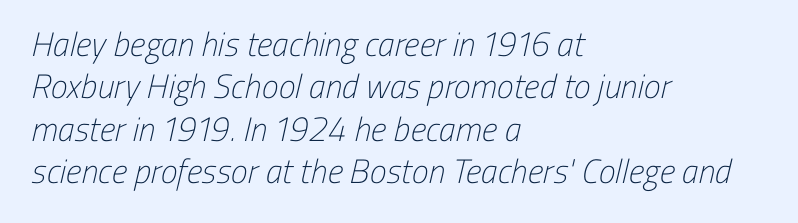
{"serif": "no", "bold": "no", "weight": "light", "width": "condensed", "stroke_contrast": "low", "x_height": "medium", "monospaced": "no", "underline": "no", "align": "left", "line_spacing": "normal", "line_spacing_ratio": 1.25, "letter_spacing": "normal", "letter_spacing_em": 0.0, "glyph_px": 34}
